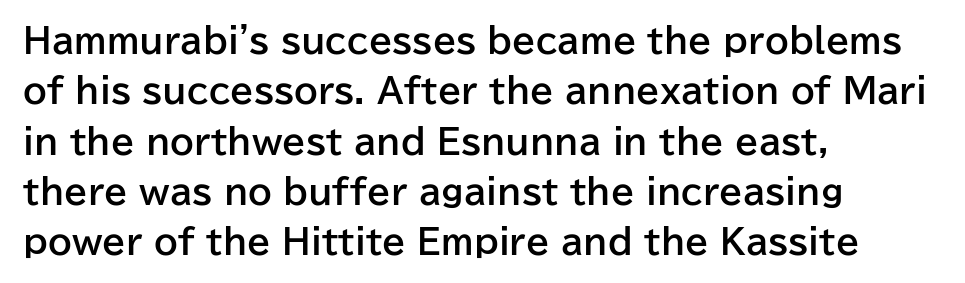
Rendered with straight, roman letterforms. How heavy is the stroke? Heavy — this is a bold. These lines keep a tight, regular rhythm from letter to letter. Which margin do the lines hug? The left one — the right edge is uneven.
